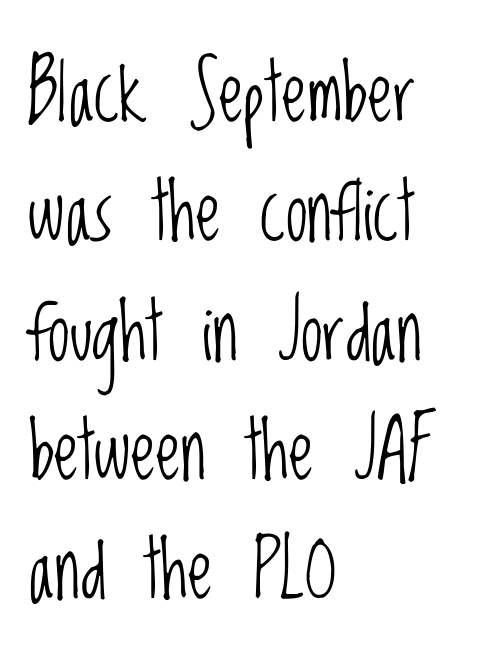
Q: Is the text bold? A: No.
Q: Is the text italic (slanted)? A: No, it is upright.
Q: Is the typeface a serif or a sans-serif typeface? A: Sans-serif.
Q: Is the text underlined? A: No.
Q: How is the paragraph aligned? A: Left-aligned.
Q: Is the spacing between letters normal or unusually wide? A: Normal.
Q: Is the spacing between lines tight, normal or loose? A: Normal.
Q: Width (condensed, normal, or wide)? A: Condensed.
Q: Stroke contrast? A: Low.
Q: x-height? A: Large.
Q: Monospaced? A: No.
